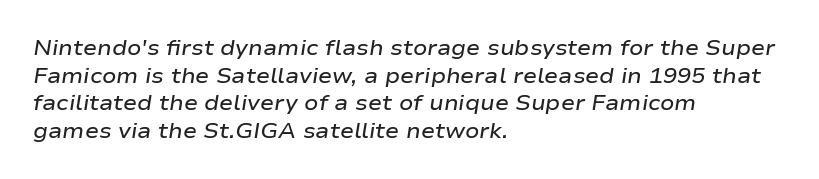
{"italic": "yes", "lean": "right", "slant_degrees": 9, "bold": "semi", "underline": "no", "align": "left", "line_spacing": "normal", "line_spacing_ratio": 1.31, "letter_spacing": "normal", "letter_spacing_em": 0.0, "glyph_px": 21}
